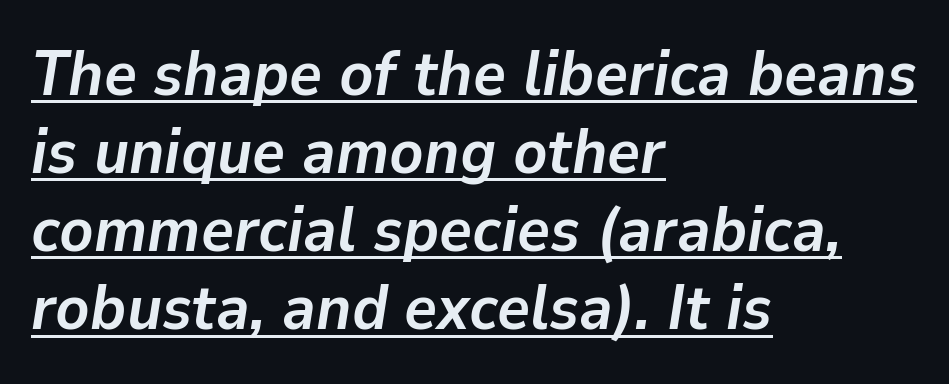
The image shows 63 px semibold type, italic (leaning right); set left-aligned, line spacing 1.24x, normal letter spacing, underlined; low stroke contrast and a medium x-height.
